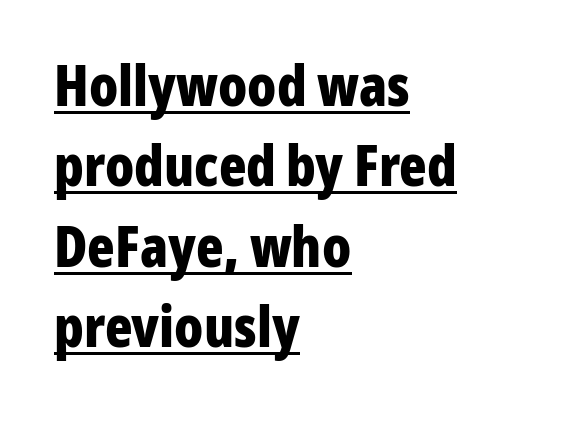
{"serif": "no", "italic": "no", "bold": "yes", "weight": "bold", "width": "condensed", "stroke_contrast": "low", "x_height": "medium", "monospaced": "no", "underline": "yes", "align": "left", "line_spacing": "normal", "line_spacing_ratio": 1.41, "letter_spacing": "normal", "letter_spacing_em": 0.0, "glyph_px": 57}
